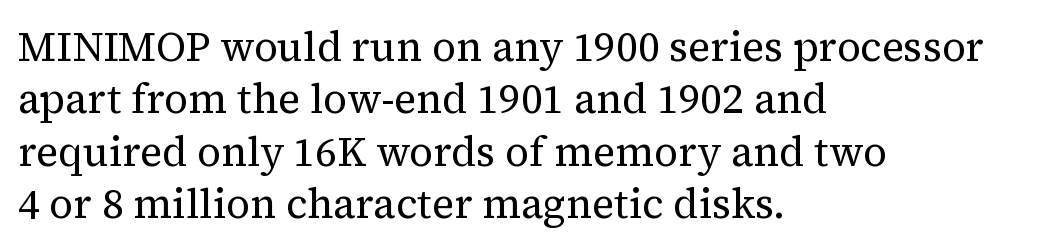
The typeface has the unassuming heft of standard copy or less. This rendering leaves character spacing at its baseline value. You can tell it's not italic because the verticals are truly vertical. Spacing verdict: proportional, widths tailored to each character.
